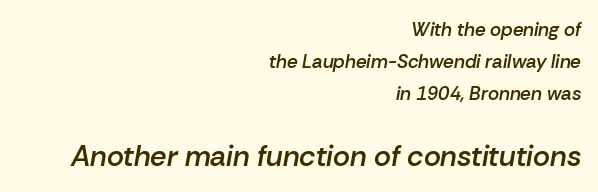
Summary of vertical rhythm: regular, with standard interline spacing. Note the varied advance widths — an 'i' is clearly narrower than an 'm'. The rag falls on the left side of this text block. The area under the type is left untouched.
